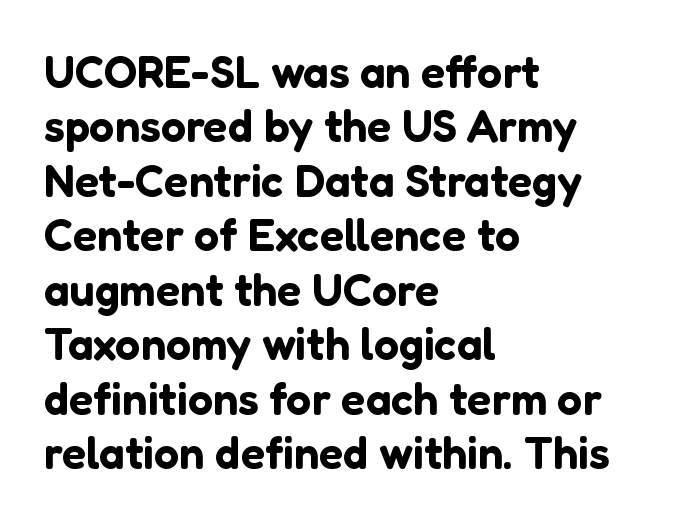
The image shows 45 px sans-serif type, upright; set left-aligned, line spacing 1.21x, normal letter spacing, not underlined; low stroke contrast and a medium x-height.
